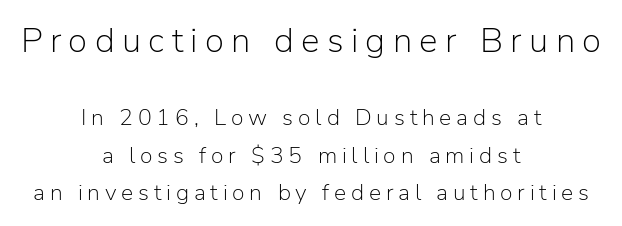
The image shows 35 px light sans-serif type, upright; set centered, normal line spacing (1.63x), unusually wide letter spacing (+0.21 em), not underlined; the first (top) block is 1.52x larger; low stroke contrast and a medium x-height.
